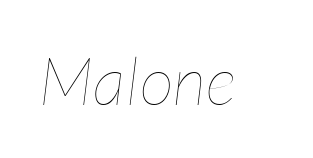
Letter spacing: default. These glyphs show unthickened strokes, regular width or finer. This sample has the flowing, uneven cadence of proportional lettering. The space directly below the letters is spotless.
